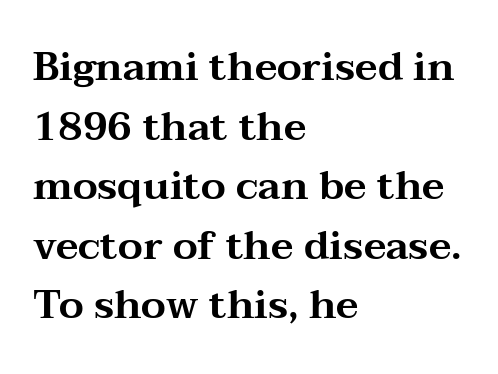
The image shows 40 px wide serif type, upright; set left-aligned, normal line spacing (1.49x), normal letter spacing, not underlined; medium stroke contrast and a medium x-height.
